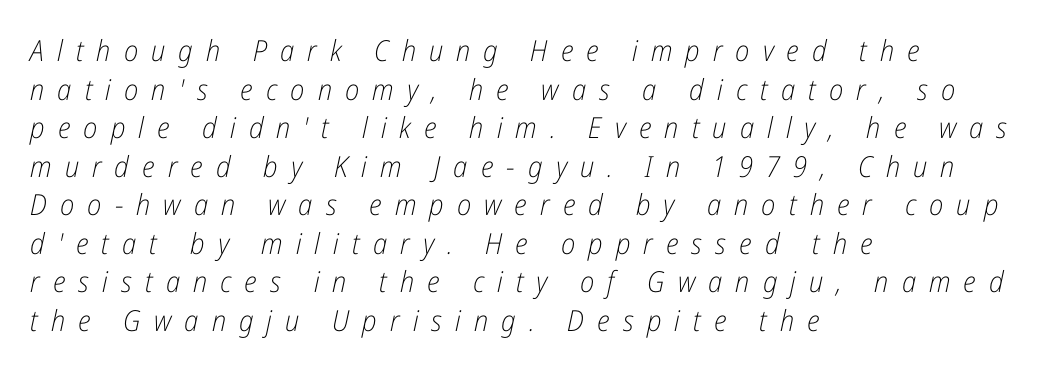
Q: Is the text bold? A: No.
Q: Is the text italic (slanted)? A: Yes, it leans right by about 12 degrees.
Q: Is the text underlined? A: No.
Q: How is the paragraph aligned? A: Left-aligned.
Q: Is the spacing between letters normal or unusually wide? A: Unusually wide.
Q: Is the spacing between lines tight, normal or loose? A: Normal.
Q: Width (condensed, normal, or wide)? A: Condensed.
Q: Stroke contrast? A: Low.
Q: x-height? A: Medium.
Q: Monospaced? A: No.
